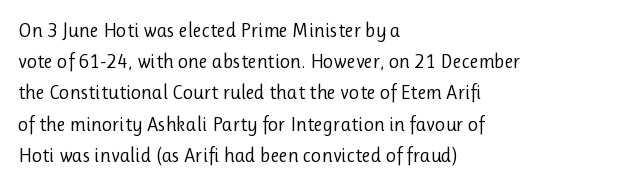
Q: Is the text bold? A: No.
Q: Is the text italic (slanted)? A: No, it is upright.
Q: Is the text underlined? A: No.
Q: How is the paragraph aligned? A: Left-aligned.
Q: Is the spacing between letters normal or unusually wide? A: Normal.
Q: Is the spacing between lines tight, normal or loose? A: Normal.
